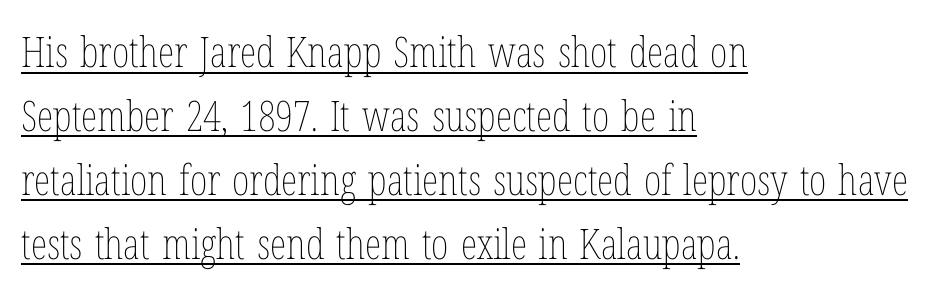
These characters rest on top of a visible drawn line. Vertical stems look standard width or narrower in stroke. Each letter keeps its own natural width here, so spacing adapts to shape. There is no visible air inserted between adjacent glyphs. A normal amount of white space separates one row of letters from the next. Compared with a centered layout, this one pins lines to the left instead.
